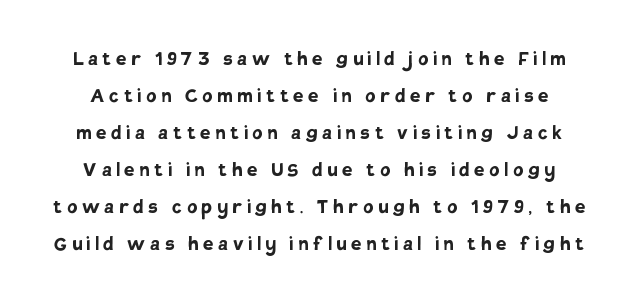
Q: Is the text bold? A: Yes.
Q: Is the text italic (slanted)? A: No, it is upright.
Q: Is the text underlined? A: No.
Q: Is the spacing between letters normal or unusually wide? A: Unusually wide.
Q: Is the spacing between lines tight, normal or loose? A: Normal.
